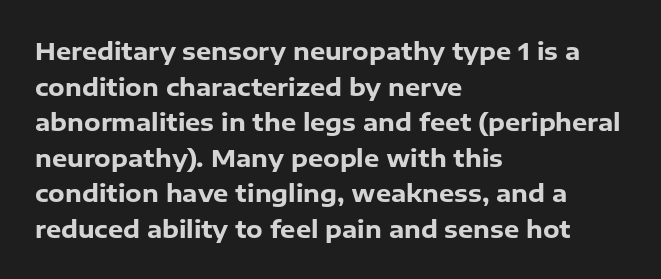
{"italic": "no", "bold": "yes", "underline": "no", "align": "left", "line_spacing": "normal", "line_spacing_ratio": 1.48, "letter_spacing": "normal", "letter_spacing_em": 0.0, "glyph_px": 24}
